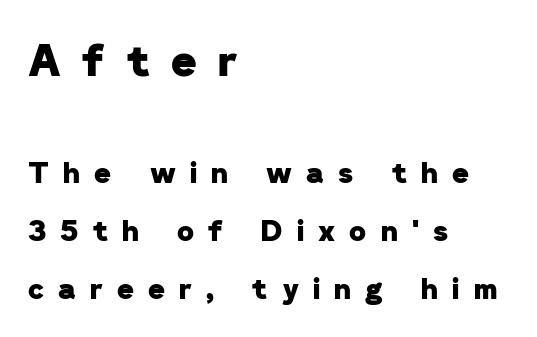
{"serif": "no", "bold": "yes", "weight": "heavy", "width": "normal", "stroke_contrast": "low", "x_height": "medium", "monospaced": "no", "underline": "no", "align": "left", "line_spacing": "loose", "line_spacing_ratio": 2.0, "letter_spacing": "wide", "letter_spacing_em": 0.49, "larger_block": "first", "size_ratio": 1.52, "glyph_px": 44}
